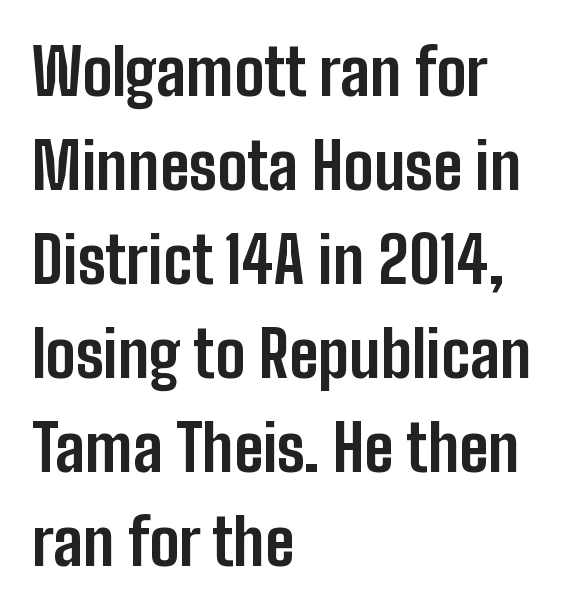
Q: Is the text bold? A: Yes.
Q: Is the text italic (slanted)? A: No, it is upright.
Q: Is the typeface a serif or a sans-serif typeface? A: Sans-serif.
Q: Is the text underlined? A: No.
Q: How is the paragraph aligned? A: Left-aligned.
Q: Is the spacing between letters normal or unusually wide? A: Normal.
Q: Is the spacing between lines tight, normal or loose? A: Normal.
Q: Width (condensed, normal, or wide)? A: Condensed.
Q: Stroke contrast? A: Low.
Q: x-height? A: Medium.
Q: Monospaced? A: No.
